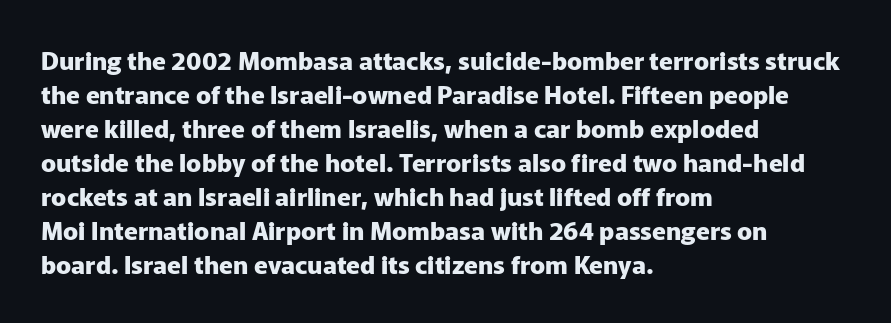
Just letters on the line, the space beneath them empty. No italicization has been applied; the sample stays upright. The rows are spaced the way most documents space them. The glyphs have the mass of a bold cut. Look at the tracking — it's just the regular setting, nothing added. Each line starts at the same left margin while the right side varies.
